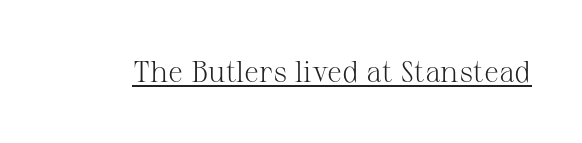
Q: Is the text bold? A: No.
Q: Is the text italic (slanted)? A: No, it is upright.
Q: Is the typeface a serif or a sans-serif typeface? A: Serif.
Q: Is the text underlined? A: Yes.
Q: Is the spacing between letters normal or unusually wide? A: Normal.
Q: Width (condensed, normal, or wide)? A: Normal.
Q: Stroke contrast? A: Medium.
Q: x-height? A: Medium.
Q: Monospaced? A: No.
